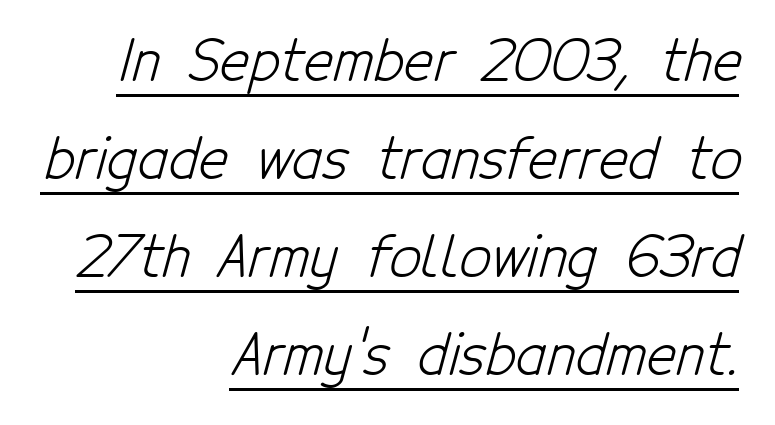
Q: Is the text bold? A: No.
Q: Is the typeface a serif or a sans-serif typeface? A: Sans-serif.
Q: Is the text underlined? A: Yes.
Q: How is the paragraph aligned? A: Right-aligned.
Q: Is the spacing between letters normal or unusually wide? A: Normal.
Q: Width (condensed, normal, or wide)? A: Condensed.
Q: Stroke contrast? A: Low.
Q: x-height? A: Medium.
Q: Monospaced? A: No.
